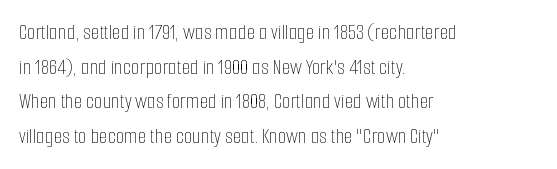
Which margin do the lines hug? The left one — the right edge is uneven. This is roman type, the default non-slanted kind. Summary of vertical rhythm: regular, with standard interline spacing. These glyphs show unthickened strokes, regular width or finer. The rendering keeps characters at their native spacing. The gap between lines stays unmarked.
